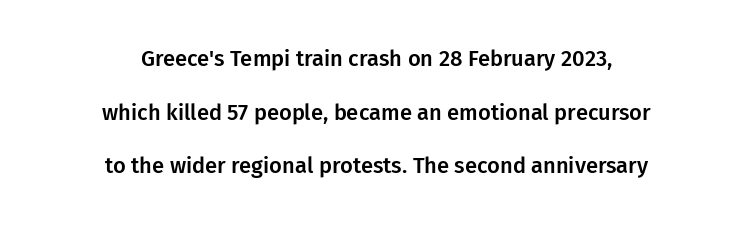
The image shows 22 px text type, upright; set centered, loose line spacing (2.44x), normal letter spacing, not underlined.
